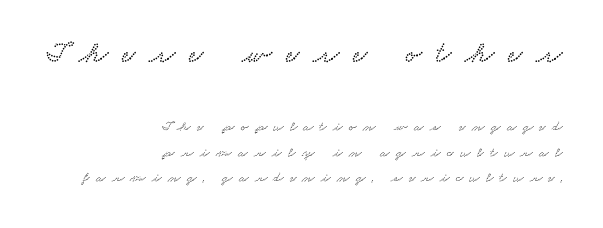
The image shows 30 px wide serif type; set right-aligned, line spacing 1.83x, unusually wide letter spacing (+0.46 em), not underlined; the first (top) block is 2.14x larger; low stroke contrast and a small x-height.
